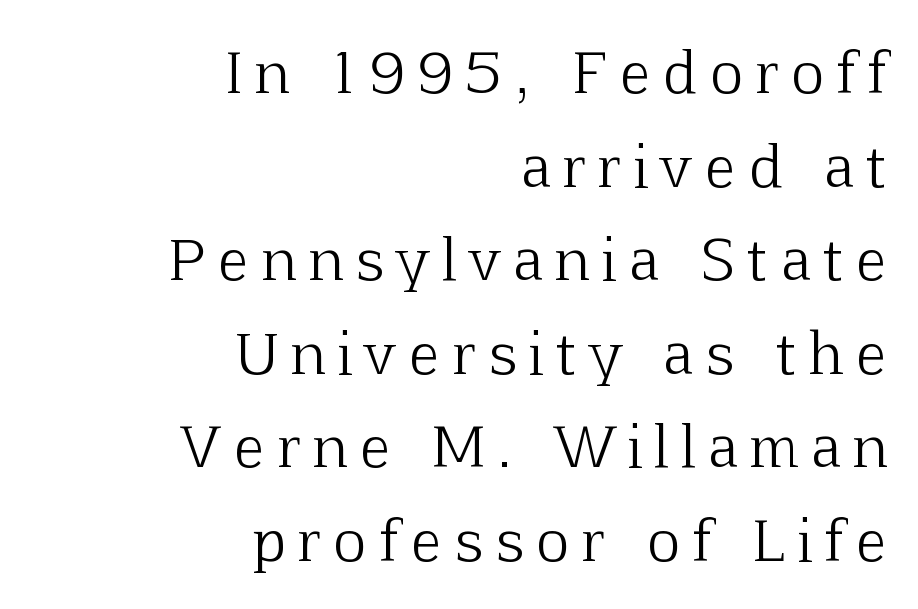
The lettering stays uniformly vertical, giving the passage a roman look. Rows of type keep a routine distance in the vertical direction. Letterform terminals end in serifs throughout the passage. Nobody drew a line under any word here.
